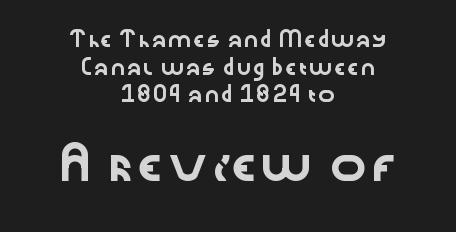
Q: Is the text italic (slanted)? A: No, it is upright.
Q: Is the typeface a serif or a sans-serif typeface? A: Sans-serif.
Q: Is the text underlined? A: No.
Q: How is the paragraph aligned? A: Centered.
Q: Is the spacing between letters normal or unusually wide? A: Normal.
Q: Is the spacing between lines tight, normal or loose? A: Loose.
Q: Which block of text is set in a larger size, the first (top) or the second (bottom)? A: The second (bottom) one.
Q: Width (condensed, normal, or wide)? A: Wide.
Q: Stroke contrast? A: Low.
Q: x-height? A: Medium.
Q: Monospaced? A: No.
